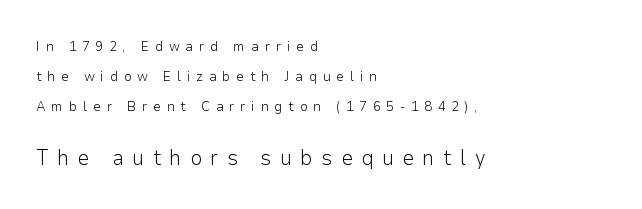
If you drew a ruler down the left edge, every line would touch it. Just letters on the line, the space beneath them empty. What stands out about the letter spacing? Its width — letters are far apart. Nope, not italic — everything's standing straight. Horizontal bands of white between lines are thick stripes. Of the two passages, the one underneath uses the larger point size.
